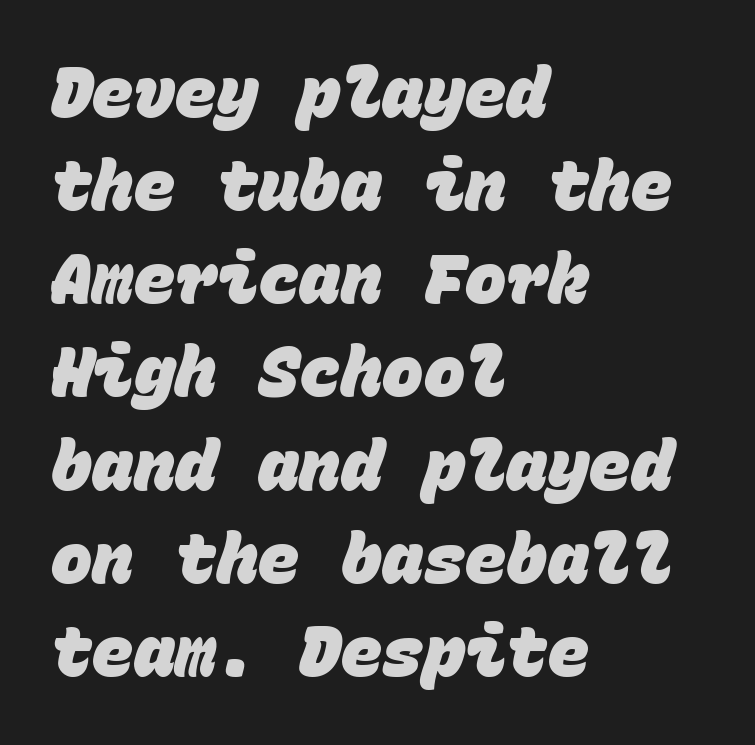
Each letter, wide or thin by design, is forced into the same width here. Students, note that the glyphs here touch the page at normal intervals. Note: no serifs on the glyphs. These words are printed bold, with thick strokes throughout.
